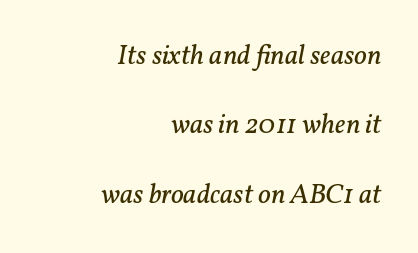
{"serif": "yes", "italic": "yes", "lean": "right", "slant_degrees": 11, "bold": "no", "weight": "regular", "width": "normal", "stroke_contrast": "low", "x_height": "medium", "monospaced": "no", "underline": "no", "align": "right", "line_spacing": "loose", "line_spacing_ratio": 2.48, "letter_spacing": "normal", "letter_spacing_em": 0.0, "glyph_px": 28}
